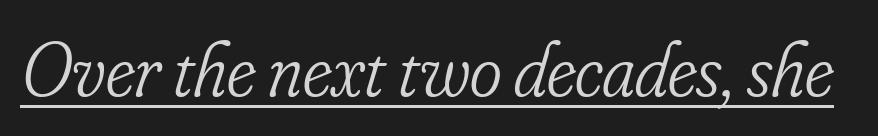
Q: Is the text bold? A: No.
Q: Is the text italic (slanted)? A: Yes, it leans right by about 16 degrees.
Q: Is the typeface a serif or a sans-serif typeface? A: Serif.
Q: Is the text underlined? A: Yes.
Q: Is the spacing between letters normal or unusually wide? A: Normal.
Q: Width (condensed, normal, or wide)? A: Condensed.
Q: Stroke contrast? A: Low.
Q: x-height? A: Small.
Q: Monospaced? A: No.
